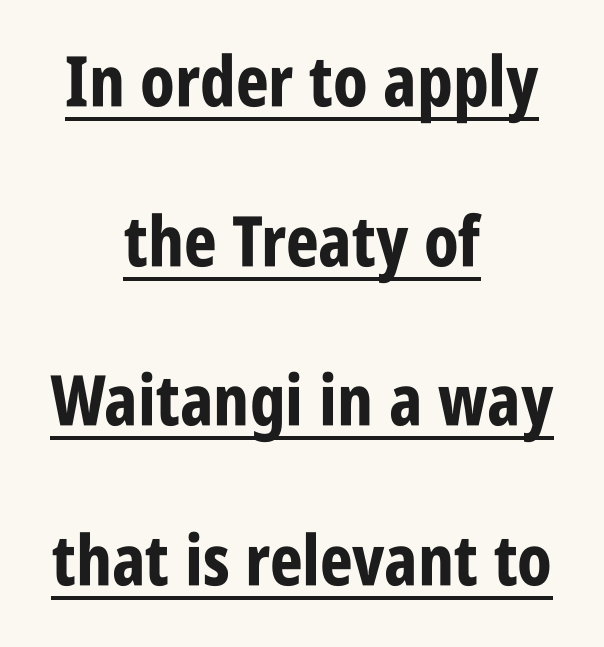
Q: Is the text bold? A: Yes.
Q: Is the text italic (slanted)? A: No, it is upright.
Q: Is the typeface a serif or a sans-serif typeface? A: Sans-serif.
Q: Is the text underlined? A: Yes.
Q: How is the paragraph aligned? A: Centered.
Q: Is the spacing between letters normal or unusually wide? A: Normal.
Q: Is the spacing between lines tight, normal or loose? A: Loose.
Q: Width (condensed, normal, or wide)? A: Condensed.
Q: Stroke contrast? A: Low.
Q: x-height? A: Large.
Q: Monospaced? A: No.
